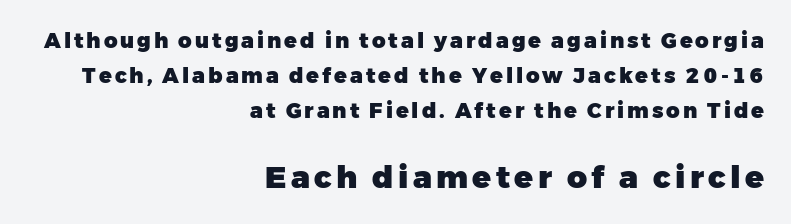
{"serif": "no", "italic": "no", "bold": "yes", "weight": "heavy", "width": "normal", "stroke_contrast": "low", "x_height": "medium", "monospaced": "no", "underline": "no", "align": "right", "line_spacing": "normal", "line_spacing_ratio": 1.67, "larger_block": "second", "size_ratio": 1.48, "glyph_px": 31}
